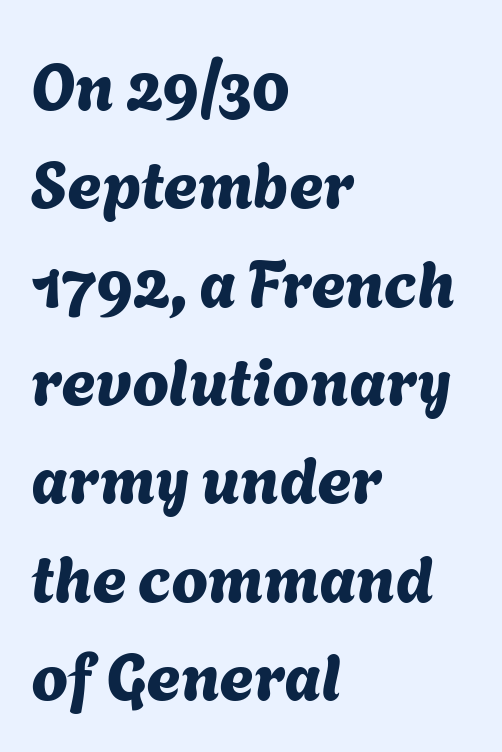
The image shows 66 px sans-serif type; set left-aligned, normal line spacing (1.49x), normal letter spacing, not underlined; medium stroke contrast and a medium x-height.
